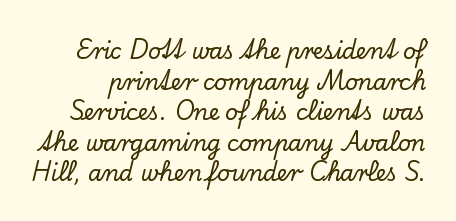
Is there much room between lines? A standard amount, neither cramped nor airy. This rendering features lettering with no underline. Compared with typical body copy, the letter spacing here is the same.
